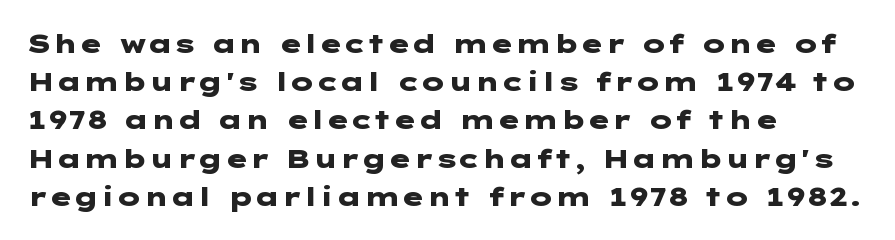
The image shows 26 px bold type, upright; set left-aligned, normal line spacing (1.47x), normal letter spacing, not underlined.
